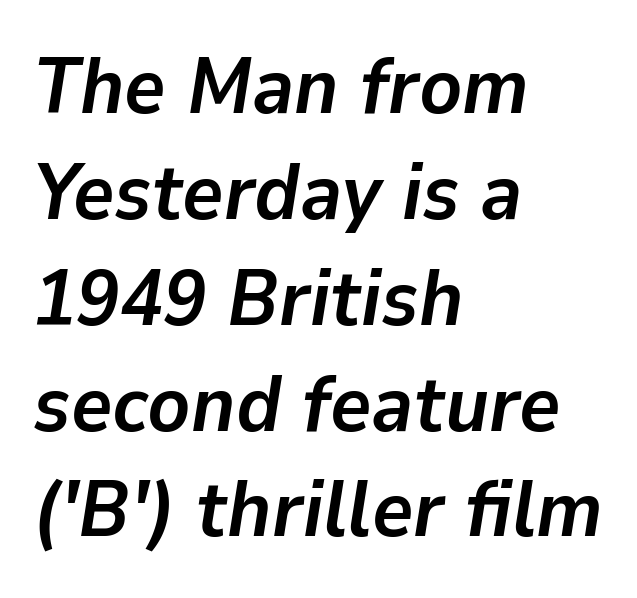
{"italic": "yes", "lean": "right", "slant_degrees": 9, "bold": "yes", "weight": "semibold", "width": "normal", "stroke_contrast": "low", "x_height": "medium", "monospaced": "no", "underline": "no", "align": "left", "line_spacing": "normal", "line_spacing_ratio": 1.34, "letter_spacing": "normal", "letter_spacing_em": 0.0, "glyph_px": 79}
